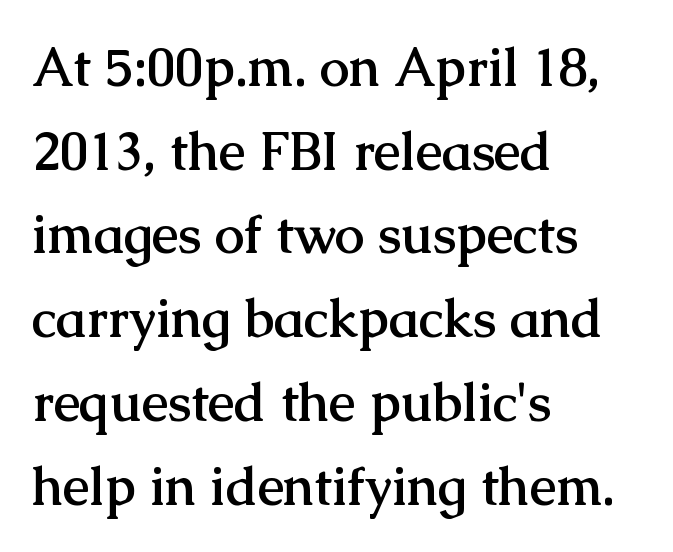
Q: Is the text bold? A: Yes.
Q: Is the text italic (slanted)? A: No, it is upright.
Q: Is the typeface a serif or a sans-serif typeface? A: Serif.
Q: Is the text underlined? A: No.
Q: How is the paragraph aligned? A: Left-aligned.
Q: Is the spacing between letters normal or unusually wide? A: Normal.
Q: Is the spacing between lines tight, normal or loose? A: Normal.
Q: Width (condensed, normal, or wide)? A: Normal.
Q: Stroke contrast? A: Medium.
Q: x-height? A: Medium.
Q: Monospaced? A: No.
